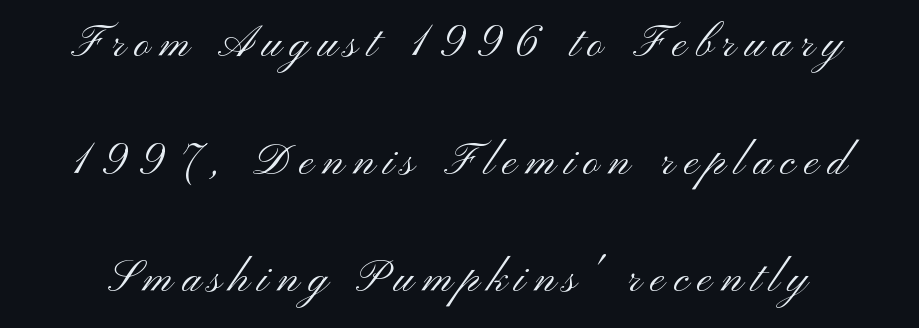
Q: Is the text bold? A: No.
Q: Is the text italic (slanted)? A: Yes.
Q: Is the typeface a serif or a sans-serif typeface? A: Sans-serif.
Q: Is the text underlined? A: No.
Q: Is the spacing between lines tight, normal or loose? A: Loose.
Q: Width (condensed, normal, or wide)? A: Wide.
Q: Stroke contrast? A: Medium.
Q: x-height? A: Small.
Q: Monospaced? A: No.
